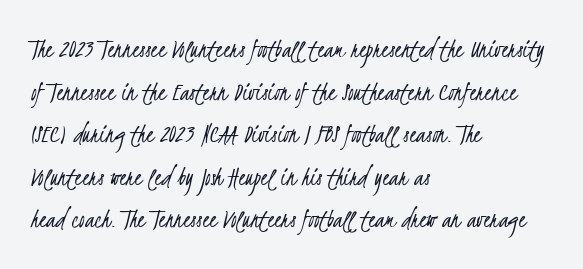
{"serif": "no", "bold": "no", "weight": "light", "width": "condensed", "stroke_contrast": "low", "x_height": "small", "monospaced": "no", "underline": "no", "align": "left", "line_spacing": "normal", "line_spacing_ratio": 1.52, "letter_spacing": "normal", "letter_spacing_em": 0.0, "glyph_px": 28}
